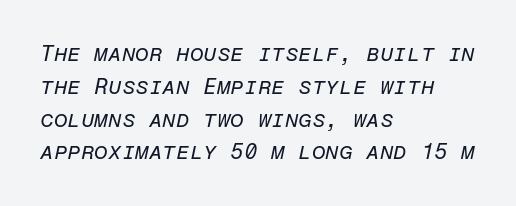
The image shows 22 px text type, italic (leaning right); set left-aligned, normal line spacing (1.49x), normal letter spacing, not underlined.
